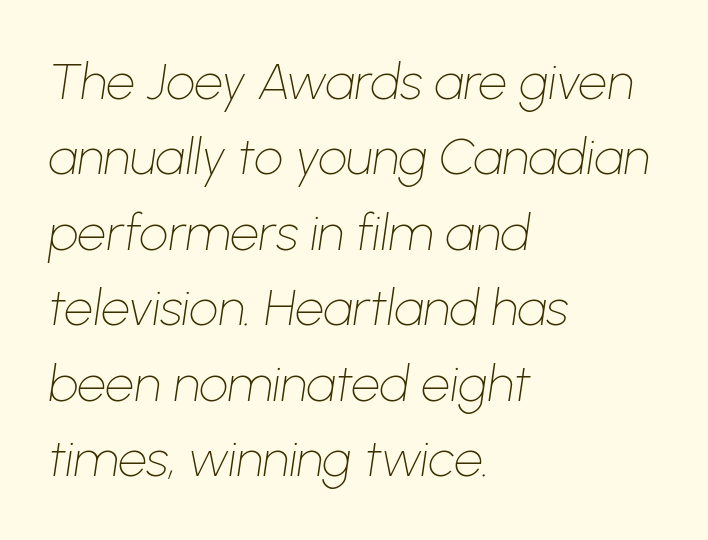
{"italic": "yes", "lean": "right", "slant_degrees": 8, "bold": "no", "weight": "thin", "width": "normal", "stroke_contrast": "low", "x_height": "medium", "monospaced": "no", "underline": "no", "align": "left", "line_spacing": "normal", "line_spacing_ratio": 1.48, "letter_spacing": "normal", "letter_spacing_em": 0.0, "glyph_px": 51}
